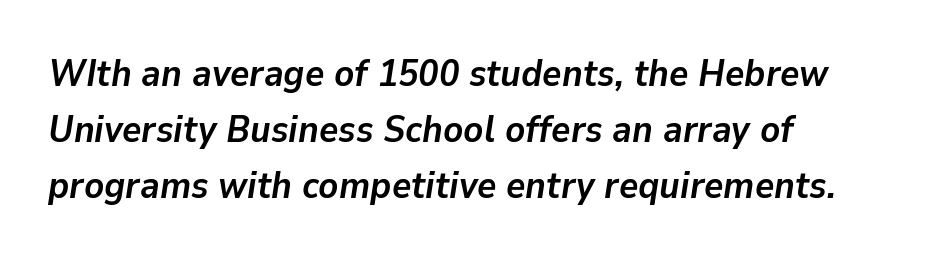
{"italic": "yes", "lean": "right", "slant_degrees": 9, "bold": "yes", "weight": "semibold", "width": "normal", "stroke_contrast": "low", "x_height": "medium", "monospaced": "no", "underline": "no", "align": "left", "line_spacing": "normal", "line_spacing_ratio": 1.51, "letter_spacing": "normal", "letter_spacing_em": 0.0, "glyph_px": 37}
